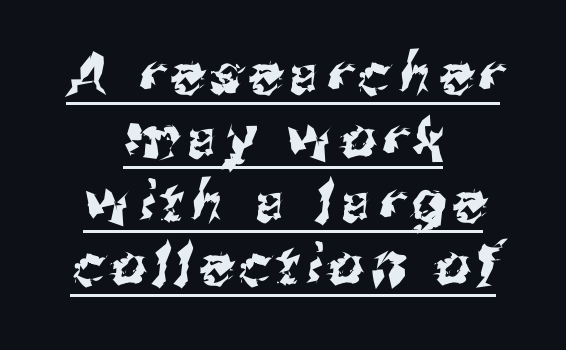
Layout note: lines centered. Serif or sans? Sans — the stroke terminals are bare. These characters rest on top of a visible drawn line. This sample has the flowing, uneven cadence of proportional lettering.
